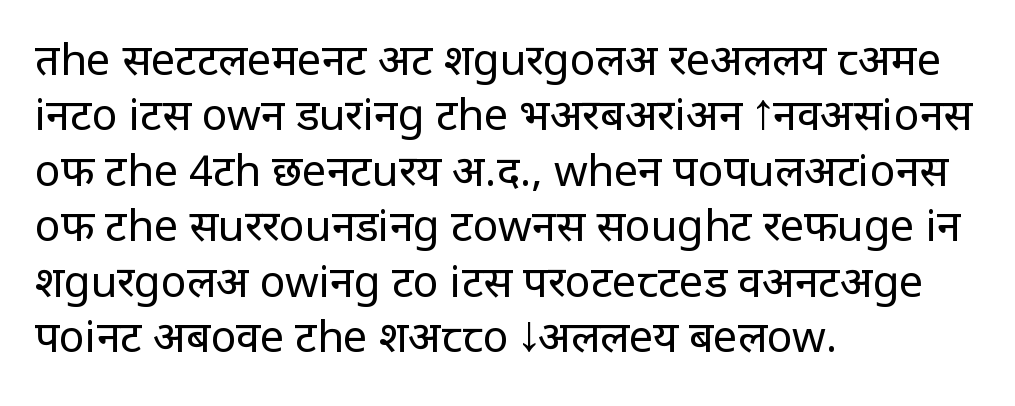
Q: Is the text bold? A: No.
Q: Is the text italic (slanted)? A: No, it is upright.
Q: Is the typeface a serif or a sans-serif typeface? A: Sans-serif.
Q: Is the text underlined? A: No.
Q: How is the paragraph aligned? A: Left-aligned.
Q: Is the spacing between letters normal or unusually wide? A: Normal.
Q: Is the spacing between lines tight, normal or loose? A: Normal.
Q: Width (condensed, normal, or wide)? A: Normal.
Q: Stroke contrast? A: Low.
Q: x-height? A: Large.
Q: Monospaced? A: No.
